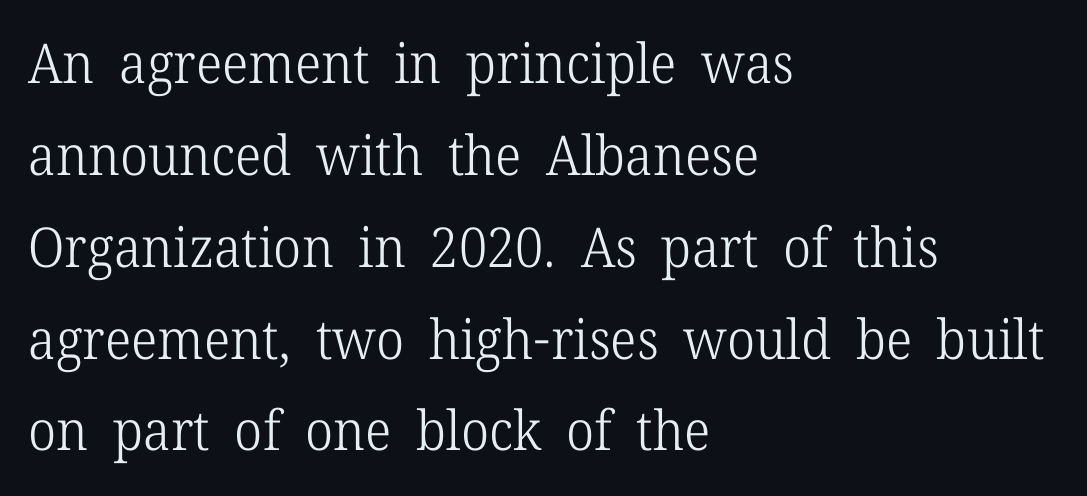
It's the straight-up-and-down kind of type. Line beginnings align vertically; line endings do not. A typesetter would call this zero additional tracking. The rendering uses a moderate line-height, typical for paragraphs. The space beneath each line is pristine and unruled.
